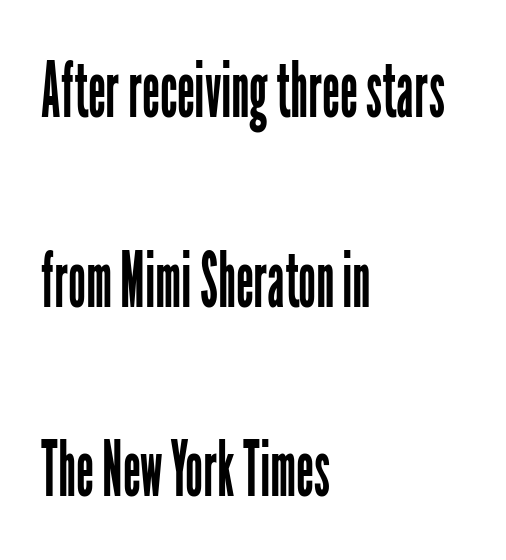
The image shows 78 px regular-weight, condensed sans-serif type, upright; set left-aligned, loose line spacing (2.43x), normal letter spacing, not underlined; low stroke contrast and a medium x-height.
